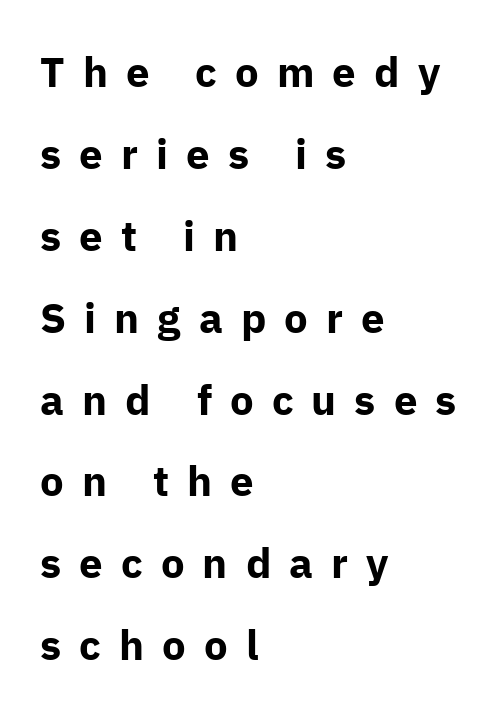
Decoration check: the copy has no underline. A typesetter would call this proportional, since set widths differ per character. Posture: straight, roman, zero tilt. Every row of glyphs begins at an identical x-position on the left. Does the weight exceed regular? Yes, all the way to bold.
